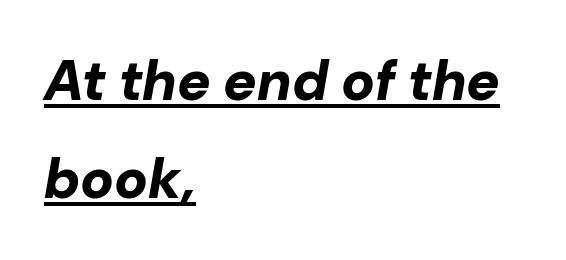
The image shows 56 px bold type, italic (leaning right); set left-aligned, line spacing 1.75x, normal letter spacing, underlined; low stroke contrast and a medium x-height.
